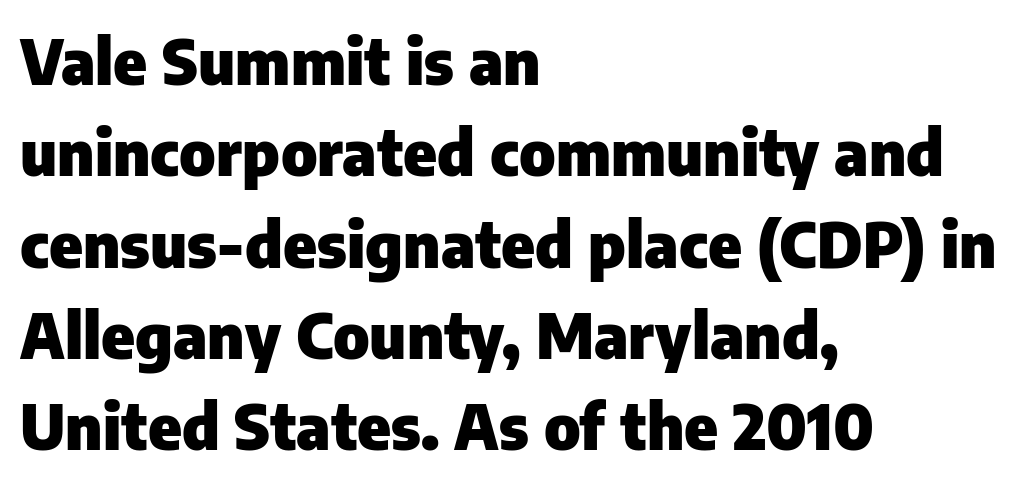
{"serif": "no", "italic": "no", "bold": "yes", "weight": "heavy", "width": "normal", "stroke_contrast": "low", "x_height": "medium", "monospaced": "no", "underline": "no", "align": "left", "line_spacing": "normal", "line_spacing_ratio": 1.45, "letter_spacing": "normal", "letter_spacing_em": 0.0, "glyph_px": 63}
